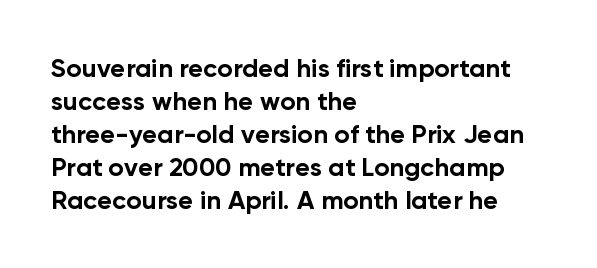
The leading is moderate, giving the passage an even texture. A dark, heavy texture on the line: the type is bold. Descenders hang freely into open space. Letter spacing: default. Notice how the passage keeps a crisp vertical edge on the left only. This is roman type, the default non-slanted kind.
